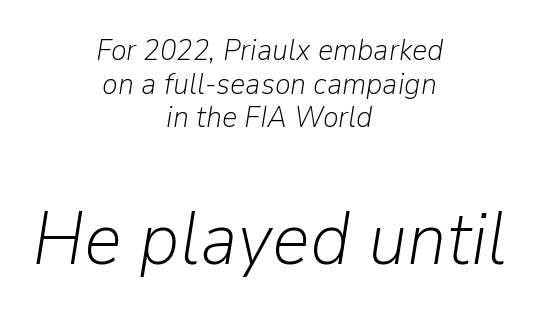
{"italic": "yes", "lean": "right", "slant_degrees": 9, "bold": "no", "weight": "light", "width": "normal", "stroke_contrast": "low", "x_height": "medium", "monospaced": "no", "underline": "no", "align": "center", "line_spacing": "tight", "line_spacing_ratio": 1.12, "letter_spacing": "normal", "letter_spacing_em": 0.0, "larger_block": "second", "size_ratio": 2.47, "glyph_px": 74}
